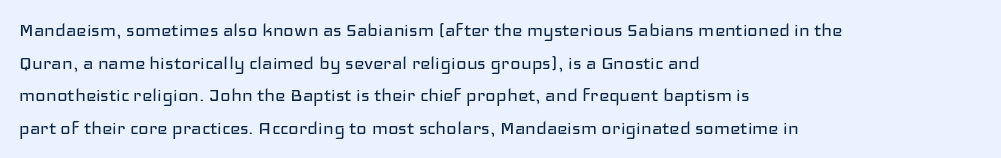
The image shows 22 px text type, upright; set left-aligned, normal line spacing (1.48x), normal letter spacing, not underlined.
